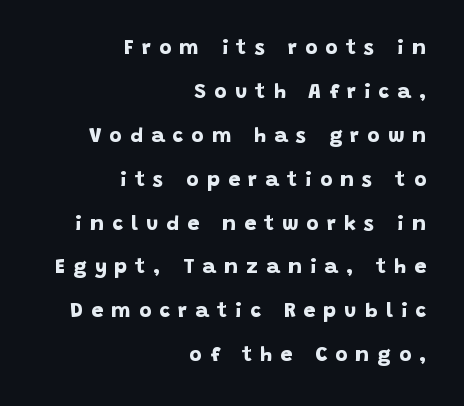
The image shows 21 px bold type; set right-aligned, loose line spacing (2.09x), unusually wide letter spacing (+0.39 em), not underlined.
